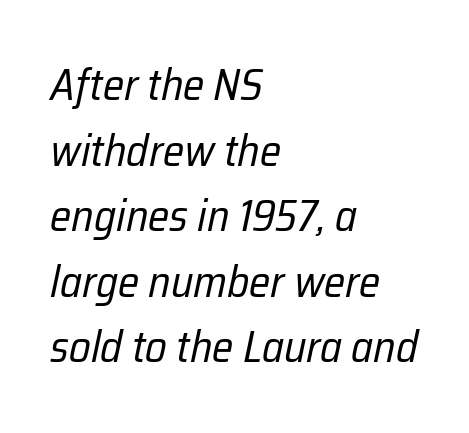
{"italic": "yes", "lean": "right", "slant_degrees": 12, "bold": "no", "weight": "regular", "width": "condensed", "stroke_contrast": "low", "x_height": "medium", "monospaced": "no", "underline": "no", "align": "left", "line_spacing": "normal", "line_spacing_ratio": 1.49, "letter_spacing": "normal", "letter_spacing_em": 0.0, "glyph_px": 44}
